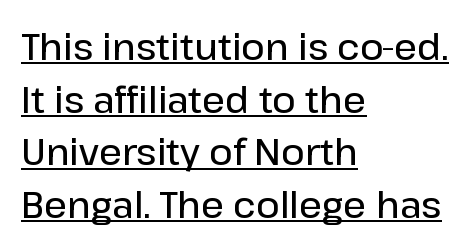
Q: Is the text bold? A: Semi-bold.
Q: Is the text italic (slanted)? A: No, it is upright.
Q: Is the typeface a serif or a sans-serif typeface? A: Sans-serif.
Q: Is the text underlined? A: Yes.
Q: How is the paragraph aligned? A: Left-aligned.
Q: Is the spacing between letters normal or unusually wide? A: Normal.
Q: Is the spacing between lines tight, normal or loose? A: Normal.
Q: Width (condensed, normal, or wide)? A: Normal.
Q: Stroke contrast? A: Low.
Q: x-height? A: Medium.
Q: Monospaced? A: No.
